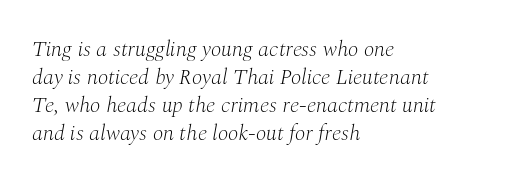
The image shows 22 px text type, italic (leaning right); set left-aligned, normal line spacing (1.28x), normal letter spacing, not underlined.
